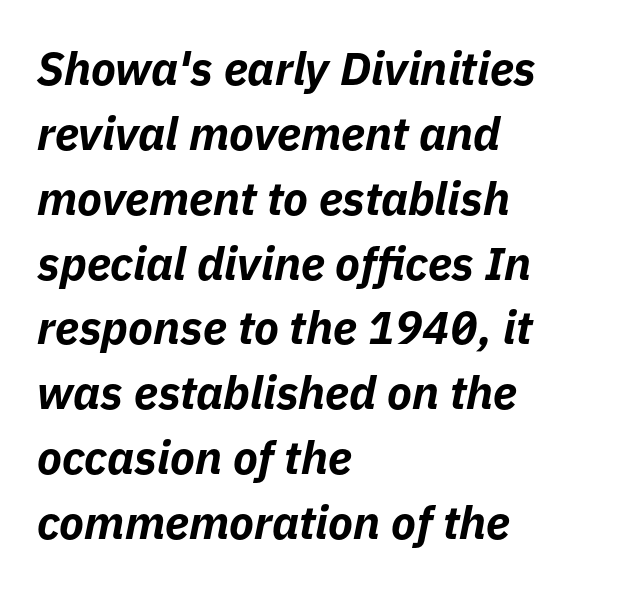
The image shows 46 px bold type, italic (leaning right); set left-aligned, normal line spacing (1.41x), normal letter spacing, not underlined; low stroke contrast and a medium x-height.
